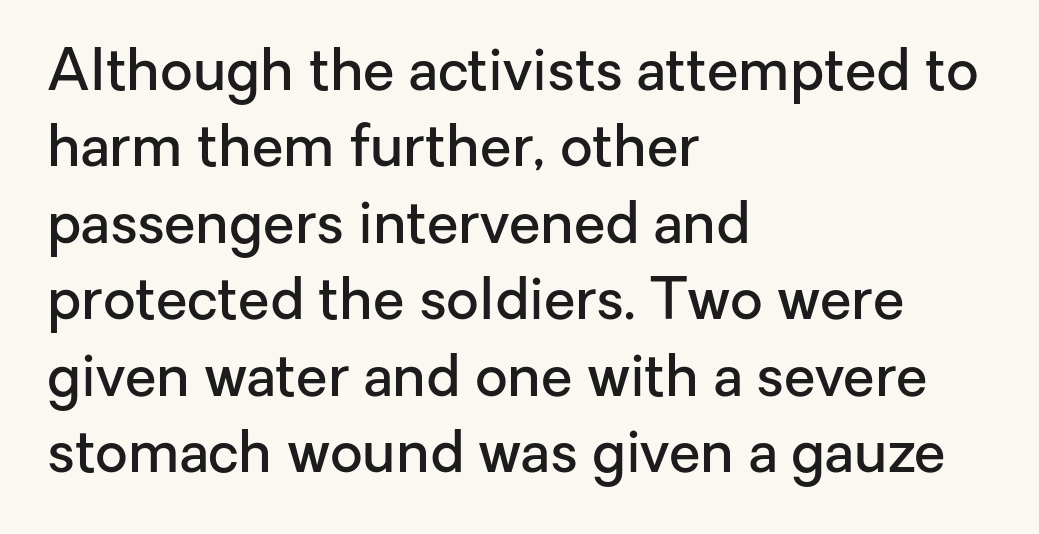
{"serif": "no", "italic": "no", "bold": "semi", "weight": "semibold", "width": "normal", "stroke_contrast": "low", "x_height": "medium", "monospaced": "no", "underline": "no", "align": "left", "line_spacing": "normal", "line_spacing_ratio": 1.34, "letter_spacing": "normal", "letter_spacing_em": 0.0, "glyph_px": 57}
